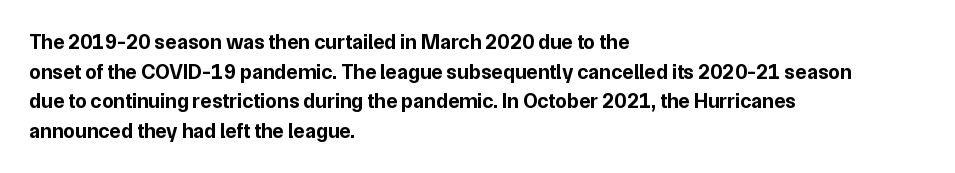
{"italic": "no", "bold": "yes", "underline": "no", "align": "left", "line_spacing": "normal", "line_spacing_ratio": 1.41, "letter_spacing": "normal", "letter_spacing_em": 0.0, "glyph_px": 21}
